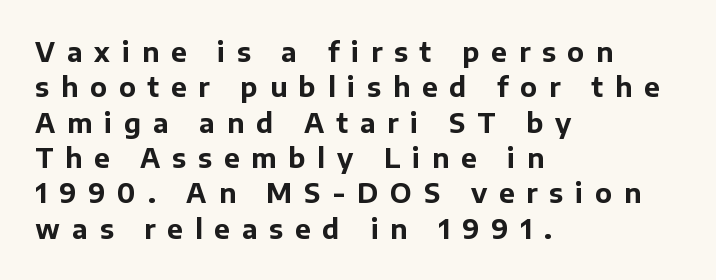
The image shows 26 px bold type, upright; set left-aligned, normal line spacing (1.36x), unusually wide letter spacing (+0.46 em), not underlined.
